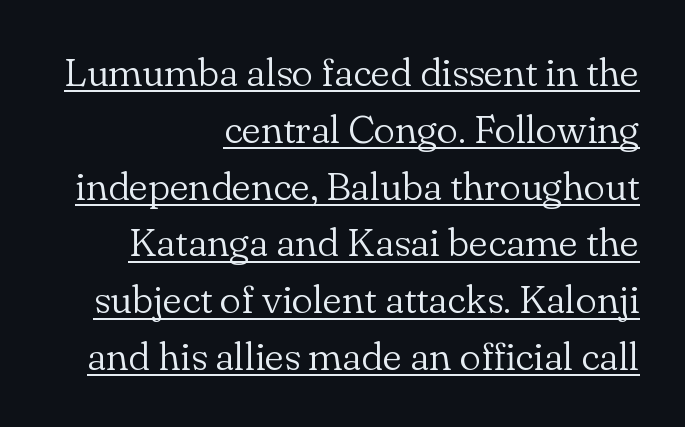
The passage shown is underscored from start to finish. The letters sit at their default tracking, neither squeezed nor spread. Whoever set this chose a conventional vertical rhythm. The lettering stays uniformly vertical, giving the passage a roman look. The passage shown is not bold in any degree. Compared with a flush-left layout, this one pins lines to the opposite, right side.
